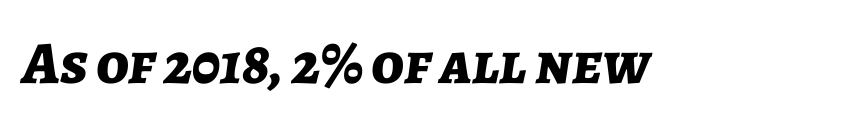
Q: Is the text bold? A: Yes.
Q: Is the text italic (slanted)? A: Yes, it leans right by about 7 degrees.
Q: Is the text underlined? A: No.
Q: Is the spacing between letters normal or unusually wide? A: Normal.
Q: Width (condensed, normal, or wide)? A: Normal.
Q: Stroke contrast? A: Low.
Q: x-height? A: Medium.
Q: Monospaced? A: No.
